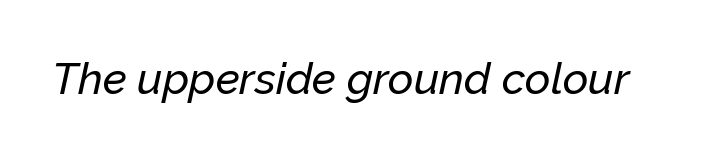
Q: Is the text italic (slanted)? A: Yes, it leans right by about 12 degrees.
Q: Is the text underlined? A: No.
Q: Is the spacing between letters normal or unusually wide? A: Normal.
Q: Width (condensed, normal, or wide)? A: Normal.
Q: Stroke contrast? A: Low.
Q: x-height? A: Medium.
Q: Monospaced? A: No.
